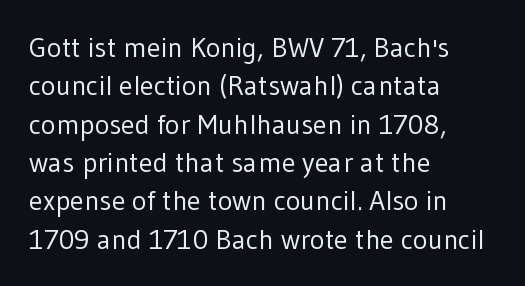
Q: Is the text bold? A: No.
Q: Is the text italic (slanted)? A: No, it is upright.
Q: Is the typeface a serif or a sans-serif typeface? A: Sans-serif.
Q: Is the text underlined? A: No.
Q: How is the paragraph aligned? A: Left-aligned.
Q: Is the spacing between letters normal or unusually wide? A: Normal.
Q: Is the spacing between lines tight, normal or loose? A: Normal.
Q: Width (condensed, normal, or wide)? A: Normal.
Q: Stroke contrast? A: Low.
Q: x-height? A: Medium.
Q: Monospaced? A: No.
